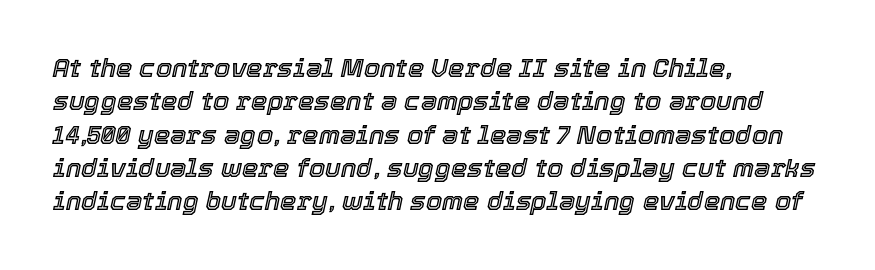
Q: Is the text italic (slanted)? A: Yes, it leans right by about 12 degrees.
Q: Is the text underlined? A: No.
Q: How is the paragraph aligned? A: Left-aligned.
Q: Is the spacing between letters normal or unusually wide? A: Normal.
Q: Is the spacing between lines tight, normal or loose? A: Normal.
